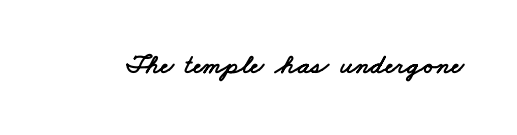
The image shows 28 px wide sans-serif type; set normal letter spacing, not underlined; low stroke contrast and a small x-height.
